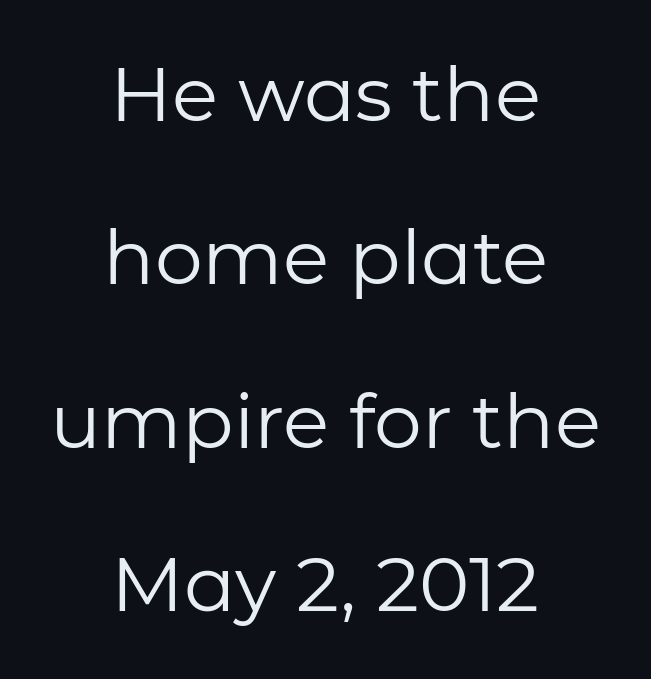
Q: Is the text bold? A: No.
Q: Is the text italic (slanted)? A: No, it is upright.
Q: Is the typeface a serif or a sans-serif typeface? A: Sans-serif.
Q: Is the text underlined? A: No.
Q: How is the paragraph aligned? A: Centered.
Q: Is the spacing between letters normal or unusually wide? A: Normal.
Q: Is the spacing between lines tight, normal or loose? A: Loose.
Q: Width (condensed, normal, or wide)? A: Normal.
Q: Stroke contrast? A: Low.
Q: x-height? A: Medium.
Q: Monospaced? A: No.
